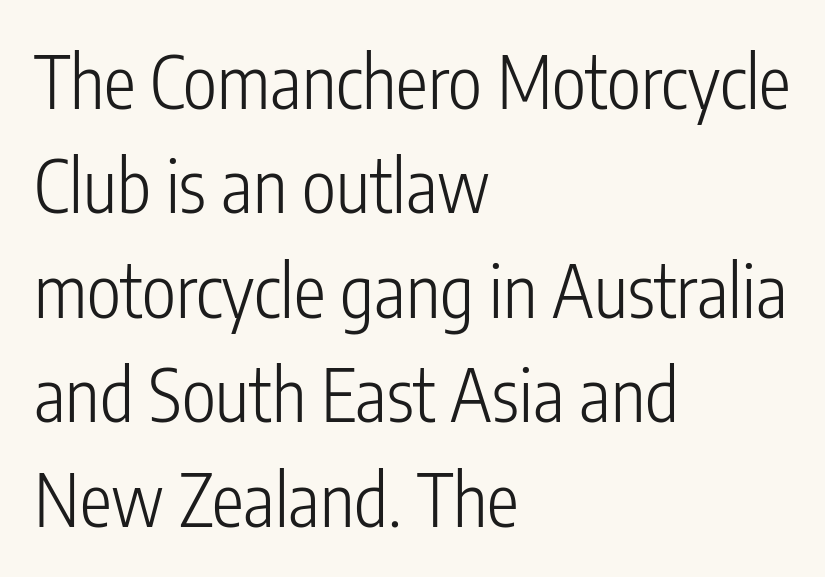
Look at the bottom of the vertical strokes: they stop flat, with no serifs. Weight: regular or lighter. You could not count columns in this text — the font is proportionally spaced. Every stem runs plumb, perpendicular to the baseline.
